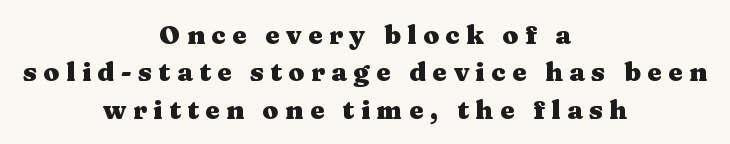
The image shows 26 px bold type, upright; set centered, normal line spacing (1.44x), unusually wide letter spacing (+0.25 em), not underlined.
